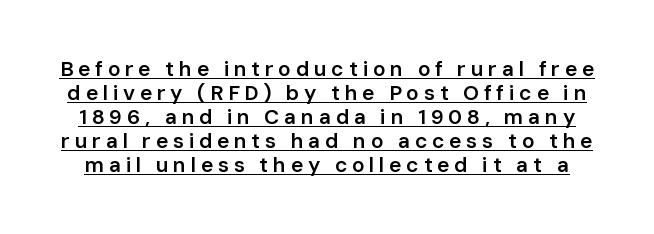
The font's upright variant was chosen for this text. Horizontal bands of white between lines are thin slivers. Observe the wide spacing: letters keep a clear distance from each other. Caption: semibold face, moderately heavy strokes.
